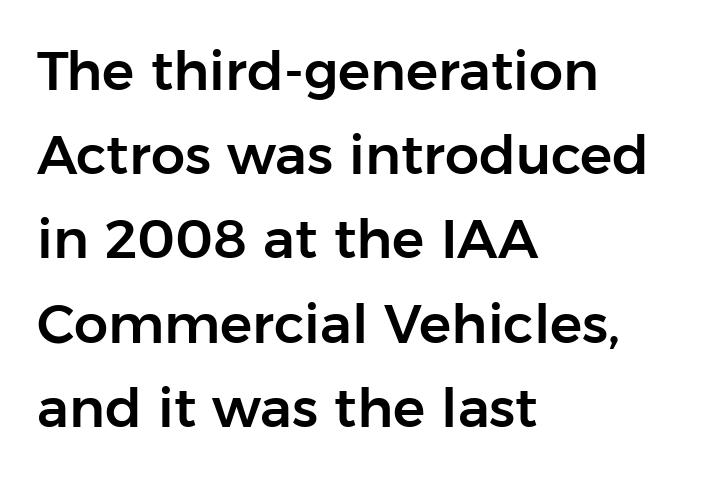
You could not count columns in this text — the font is proportionally spaced. Short note: letters normally spaced. This rendering features lettering with no underline. One-word summary of the alignment: left. Vertically, the passage feels balanced, rows spaced as you'd expect.
